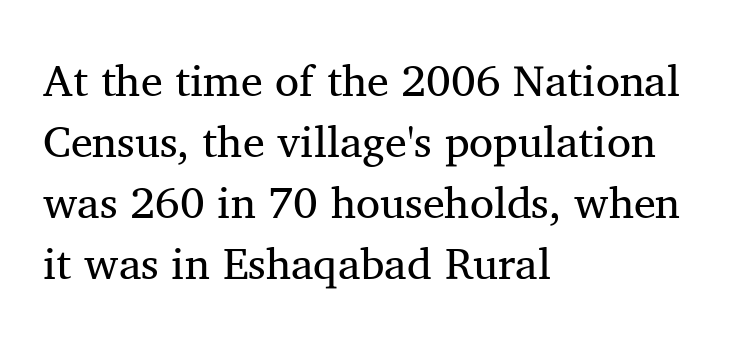
Q: Is the text bold? A: No.
Q: Is the text italic (slanted)? A: No, it is upright.
Q: Is the typeface a serif or a sans-serif typeface? A: Serif.
Q: Is the text underlined? A: No.
Q: How is the paragraph aligned? A: Left-aligned.
Q: Is the spacing between letters normal or unusually wide? A: Normal.
Q: Is the spacing between lines tight, normal or loose? A: Normal.
Q: Width (condensed, normal, or wide)? A: Normal.
Q: Stroke contrast? A: Medium.
Q: x-height? A: Medium.
Q: Monospaced? A: No.
